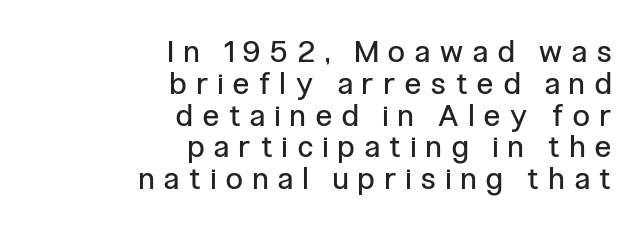
The image shows 30 px regular-weight, condensed sans-serif type, upright; set right-aligned, tight line spacing (1.06x), unusually wide letter spacing (+0.34 em), not underlined; low stroke contrast and a medium x-height.
